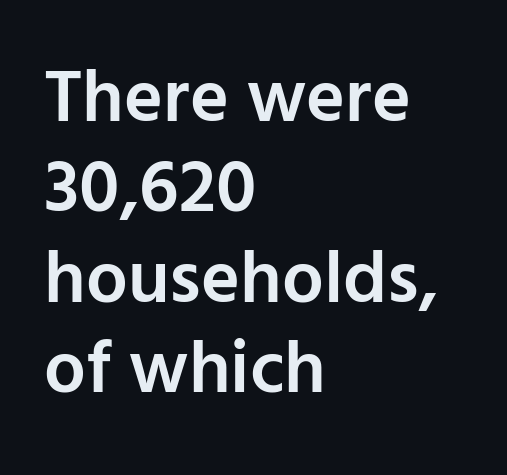
The image shows 74 px semibold sans-serif type, upright; set left-aligned, line spacing 1.22x, normal letter spacing, not underlined; low stroke contrast and a medium x-height.
